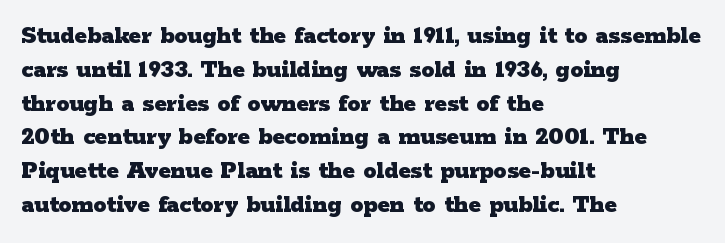
{"italic": "no", "bold": "yes", "underline": "no", "align": "left", "line_spacing": "normal", "line_spacing_ratio": 1.3, "letter_spacing": "normal", "letter_spacing_em": 0.0, "glyph_px": 26}
